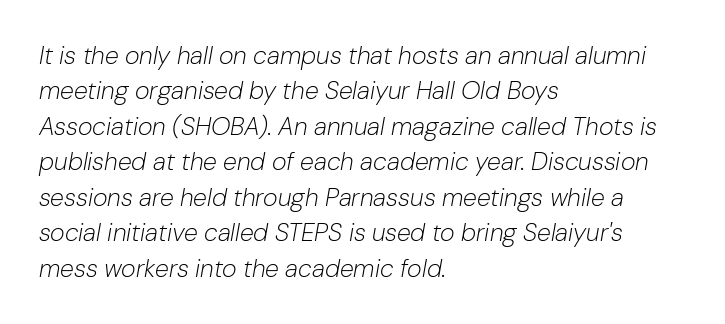
Q: Is the text bold? A: No.
Q: Is the text italic (slanted)? A: Yes, it leans right by about 10 degrees.
Q: Is the text underlined? A: No.
Q: How is the paragraph aligned? A: Left-aligned.
Q: Is the spacing between letters normal or unusually wide? A: Normal.
Q: Is the spacing between lines tight, normal or loose? A: Normal.
